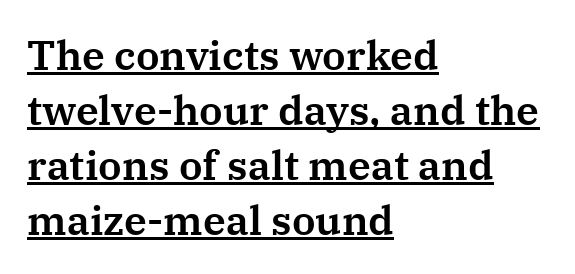
The image shows 41 px serif type, upright; set left-aligned, normal line spacing (1.34x), normal letter spacing, underlined; medium stroke contrast and a medium x-height.
